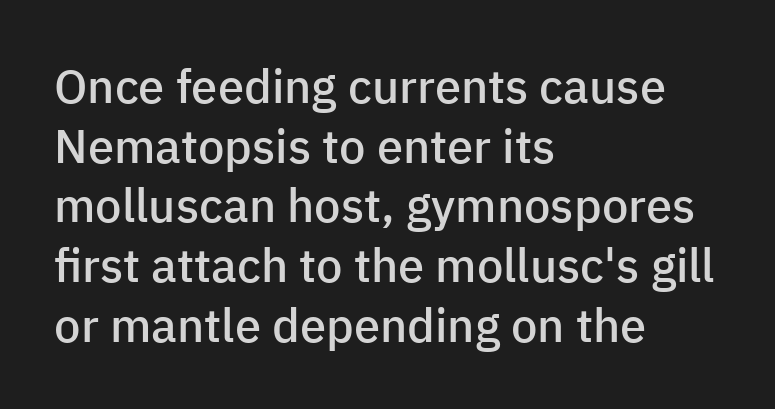
Q: Is the text bold? A: Semi-bold.
Q: Is the text italic (slanted)? A: No, it is upright.
Q: Is the typeface a serif or a sans-serif typeface? A: Sans-serif.
Q: Is the text underlined? A: No.
Q: How is the paragraph aligned? A: Left-aligned.
Q: Is the spacing between letters normal or unusually wide? A: Normal.
Q: Is the spacing between lines tight, normal or loose? A: Normal.
Q: Width (condensed, normal, or wide)? A: Normal.
Q: Stroke contrast? A: Low.
Q: x-height? A: Medium.
Q: Monospaced? A: No.
